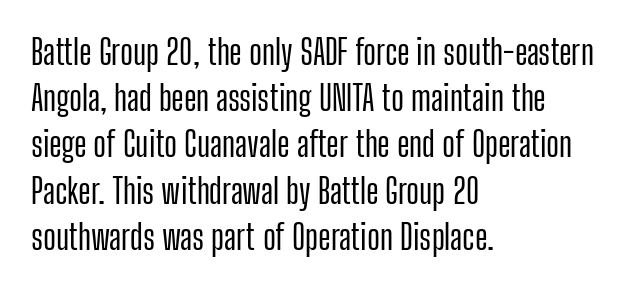
{"serif": "no", "italic": "no", "width": "condensed", "stroke_contrast": "low", "x_height": "medium", "monospaced": "no", "underline": "no", "align": "left", "line_spacing": "normal", "line_spacing_ratio": 1.36, "letter_spacing": "normal", "letter_spacing_em": 0.0, "glyph_px": 34}
